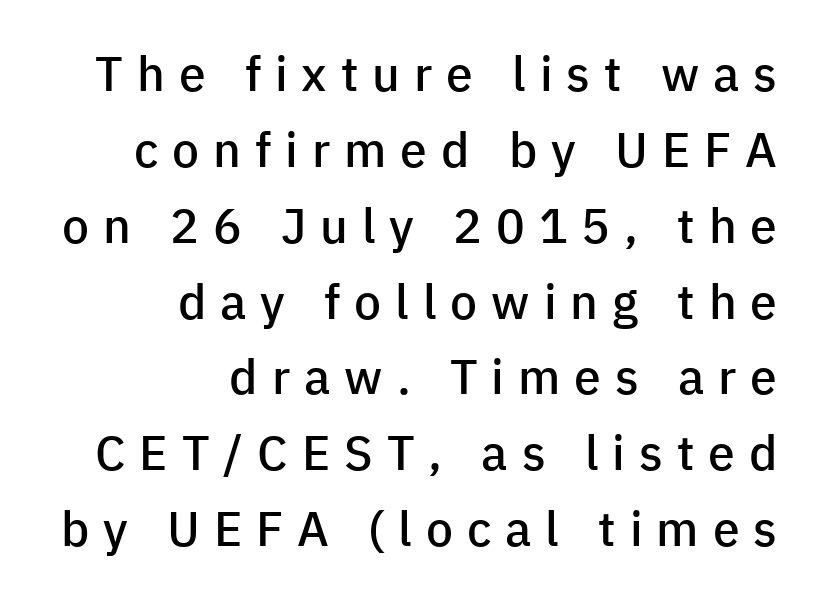
Is this a fixed-width face? No — the glyphs have proportional, varying widths. Regarding leading, the lines here are spaced in the standard way. A bit beefed up — I'd call it semibold rather than bold. The letters stand straight up with perfectly vertical stems. The face used here is rendered with a markedly widened letterfit. Regarding serifs, this sample does without them.
